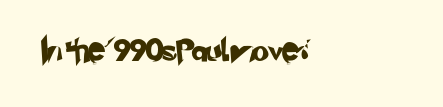
The image shows 22 px text type; set left-aligned, normal letter spacing, not underlined.
